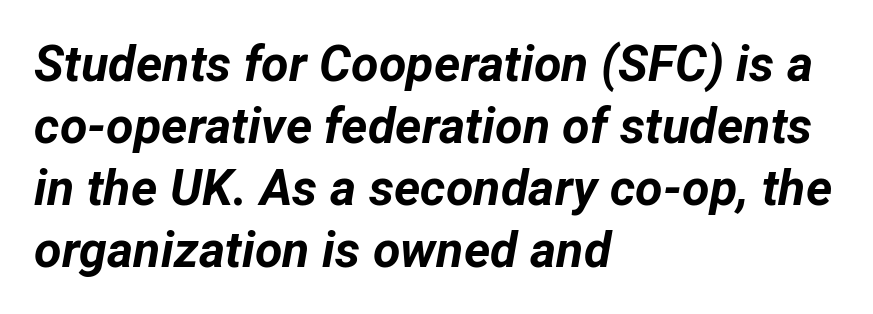
Think of a printed novel: that variable character pitch is what you see here. Strokes here are thick enough to call this a true bold. Reading down the block, your eye returns to a fixed left position each line. Characters are canted at an angle relative to the baseline's perpendicular. The tracking reads as untouched default to a designer's eye. Nobody drew a line under any word here.
